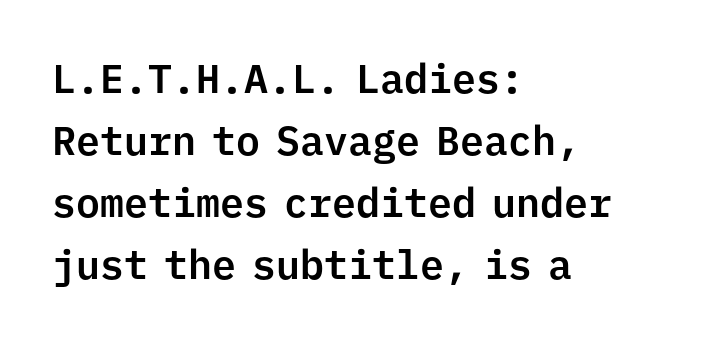
Q: Is the text italic (slanted)? A: No, it is upright.
Q: Is the typeface a serif or a sans-serif typeface? A: Sans-serif.
Q: Is the text underlined? A: No.
Q: How is the paragraph aligned? A: Left-aligned.
Q: Is the spacing between letters normal or unusually wide? A: Normal.
Q: Is the spacing between lines tight, normal or loose? A: Normal.
Q: Width (condensed, normal, or wide)? A: Normal.
Q: Stroke contrast? A: Low.
Q: x-height? A: Medium.
Q: Monospaced? A: Yes.
